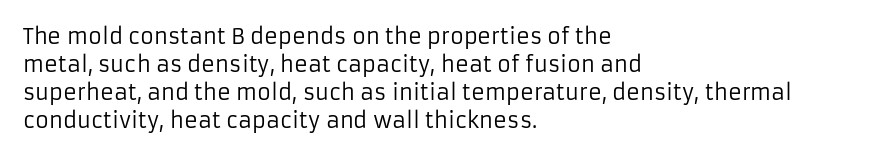
The image shows 21 px text type, upright; set left-aligned, normal line spacing (1.33x), normal letter spacing, not underlined.
